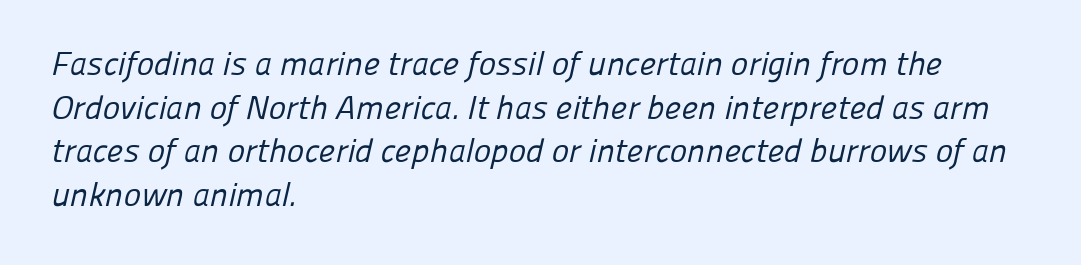
The rendering keeps characters at their native spacing. The passage is arranged the way most books set body copy — flush left. The strip under each line holds only bare page. This reads as an unemphasized weight, regular at the heaviest. Nope, no serifs anywhere on these letters. The letters advance in unequal steps, a hallmark of proportional type.
